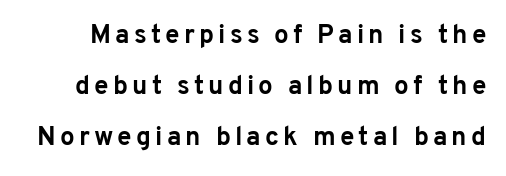
Reading down the column, the eye jumps a long way to each next line. The specimen reads as upright at a glance. Underlining? Definitely not there. You'd pick this weight for a headline — it's a proper bold.
